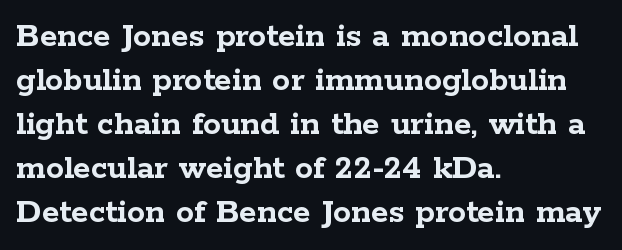
Q: Is the text bold? A: Yes.
Q: Is the text italic (slanted)? A: No, it is upright.
Q: Is the typeface a serif or a sans-serif typeface? A: Serif.
Q: Is the text underlined? A: No.
Q: How is the paragraph aligned? A: Left-aligned.
Q: Is the spacing between letters normal or unusually wide? A: Normal.
Q: Width (condensed, normal, or wide)? A: Wide.
Q: Stroke contrast? A: Low.
Q: x-height? A: Medium.
Q: Monospaced? A: No.
